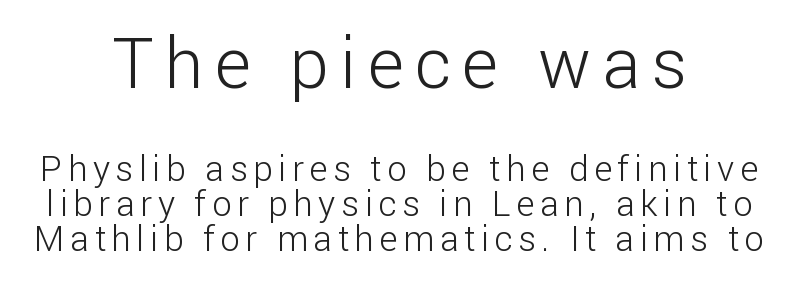
Decoration check: the copy has no underline. The block sitting higher on the canvas is the one with enlarged characters. A typesetter would call this leading minimal, almost set solid. A student would call this center alignment; a typographer would say set centered.
